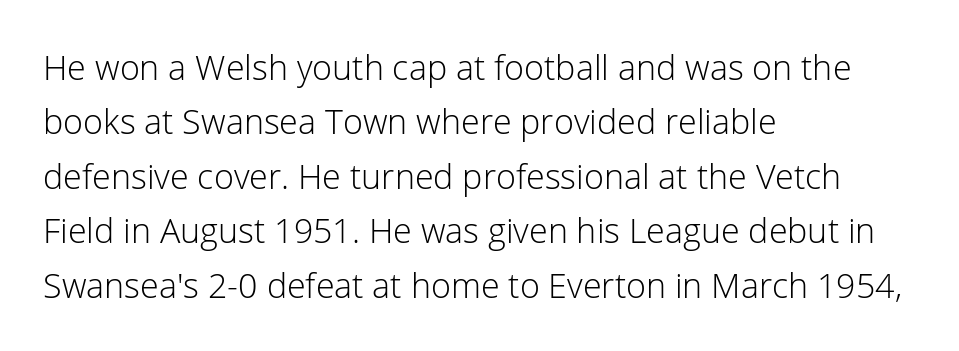
The image shows 34 px light sans-serif type, upright; set left-aligned, normal line spacing (1.6x), normal letter spacing, not underlined; low stroke contrast and a medium x-height.
